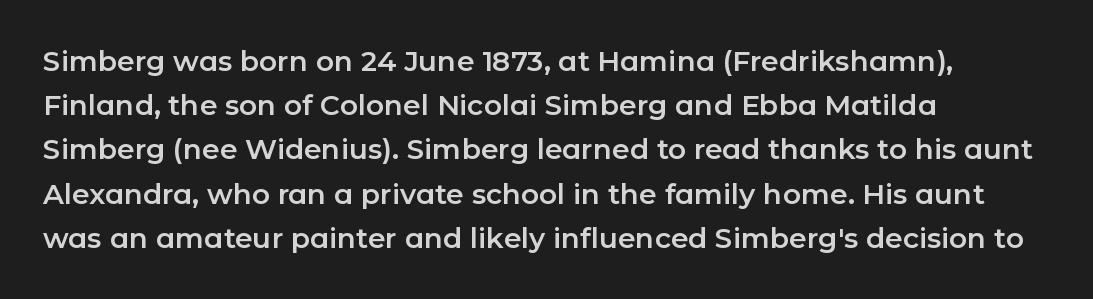
You could call the tracking neutral — neither tight nor loose. Typographically, this falls in the sans-serif category. Short and long lines alike share a common starting point at left. A typesetter would call this leading conventional body-copy spacing.
